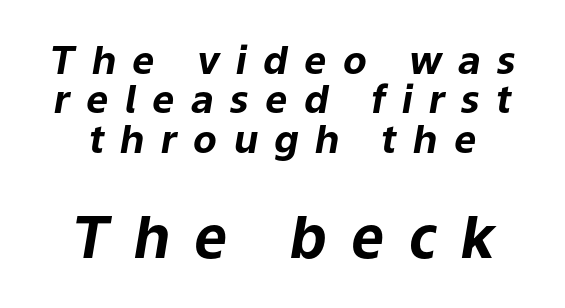
Inter-character spacing is expanded well beyond the font's built-in metrics. Anything drawn beneath the words? Only blank space. These lines are rendered in a variable-pitch font. The passage shown begins with its smaller block and ends with its larger one. These lines huddle together more closely than default settings would place them.
